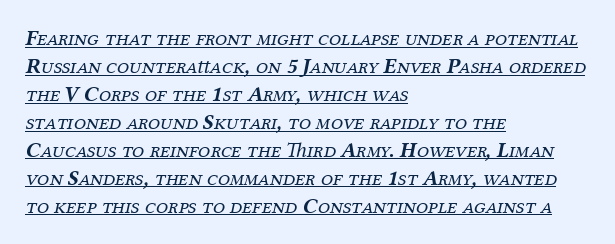
The image shows 22 px text type, italic (leaning right); set left-aligned, normal line spacing (1.27x), normal letter spacing, underlined.
